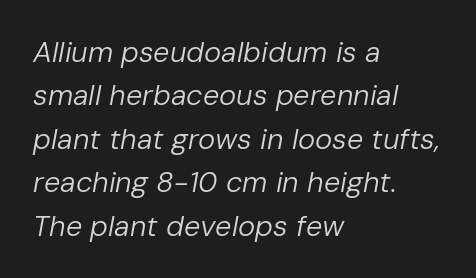
Q: Is the text bold? A: No.
Q: Is the text italic (slanted)? A: Yes, it leans right by about 10 degrees.
Q: Is the text underlined? A: No.
Q: How is the paragraph aligned? A: Left-aligned.
Q: Is the spacing between letters normal or unusually wide? A: Normal.
Q: Is the spacing between lines tight, normal or loose? A: Normal.
Q: Width (condensed, normal, or wide)? A: Normal.
Q: Stroke contrast? A: Low.
Q: x-height? A: Medium.
Q: Monospaced? A: No.
